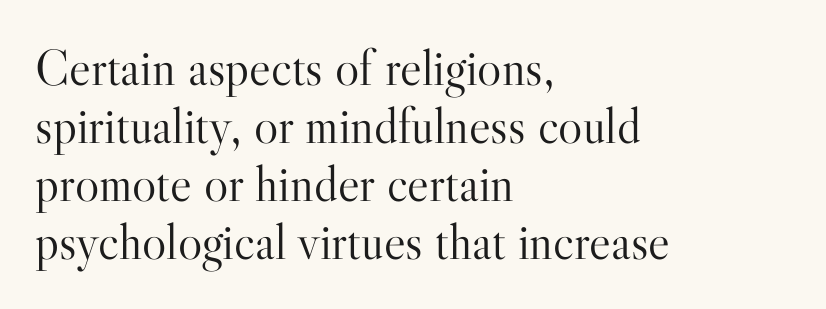
The face looks like a standard text weight, possibly lighter. Compared with typical body copy, the letter spacing here is the same. The specimen omits any rule beneath the text block's lines. Looks like regular typesetting: each glyph gets only the width it needs. Observe the serifs anchoring each vertical stroke in this sample. It's the straight-up-and-down kind of type.
